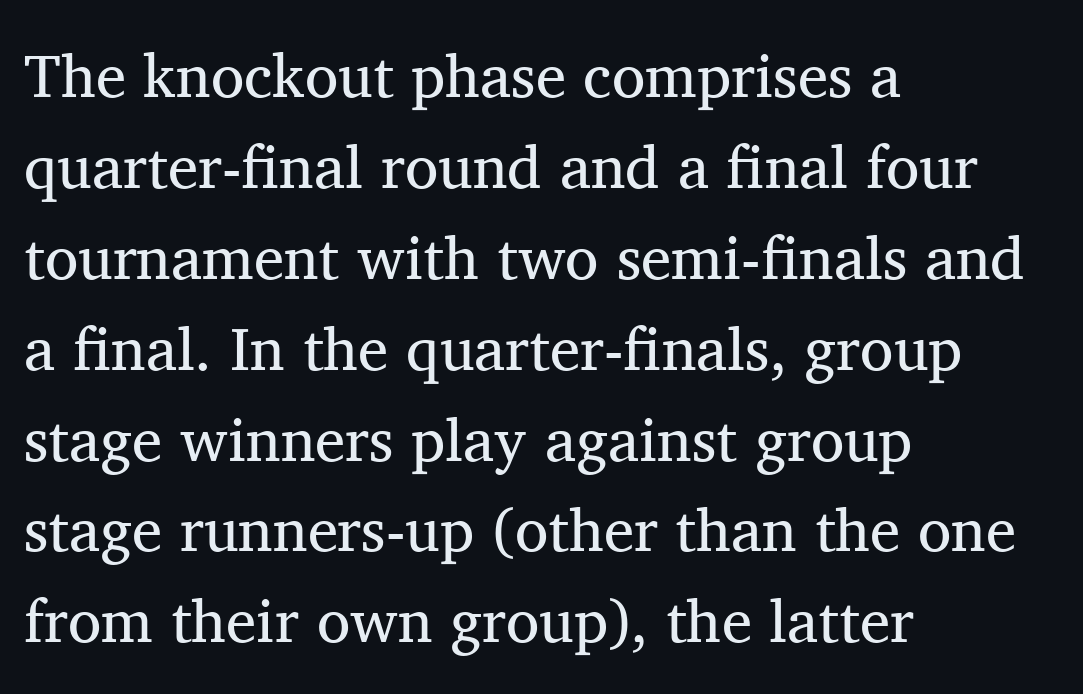
Q: Is the text bold? A: No.
Q: Is the text italic (slanted)? A: No, it is upright.
Q: Is the typeface a serif or a sans-serif typeface? A: Serif.
Q: Is the text underlined? A: No.
Q: How is the paragraph aligned? A: Left-aligned.
Q: Is the spacing between letters normal or unusually wide? A: Normal.
Q: Is the spacing between lines tight, normal or loose? A: Normal.
Q: Width (condensed, normal, or wide)? A: Normal.
Q: Stroke contrast? A: Medium.
Q: x-height? A: Medium.
Q: Monospaced? A: No.
